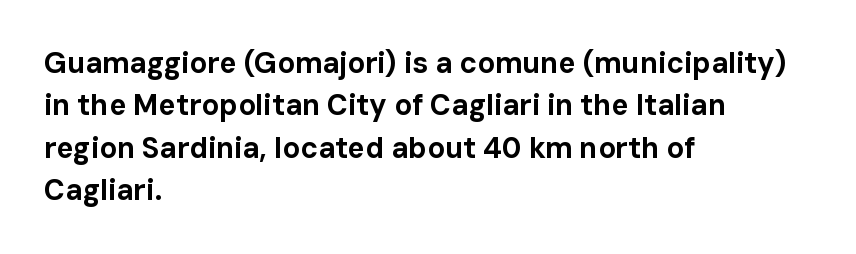
Honestly, the letter spacing is just normal — you wouldn't notice it. When letters stand straight like this, we call the style roman or upright. Unlike a traditional serif, this face leaves its strokes unadorned. The rendering uses natural spacing where letterforms have individual widths.
